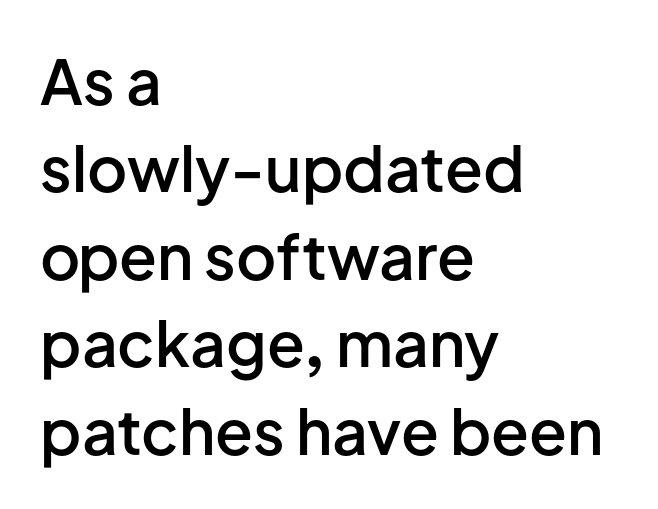
{"serif": "no", "italic": "no", "bold": "semi", "weight": "semibold", "width": "normal", "stroke_contrast": "low", "x_height": "medium", "monospaced": "no", "underline": "no", "align": "left", "line_spacing": "normal", "line_spacing_ratio": 1.41, "letter_spacing": "normal", "letter_spacing_em": 0.0, "glyph_px": 62}
